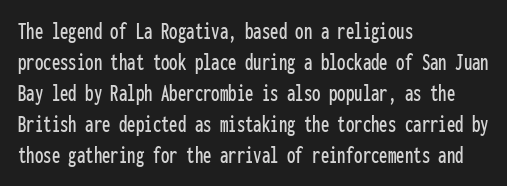
The image shows 24 px text type, upright; set left-aligned, normal line spacing (1.29x), normal letter spacing, not underlined.
